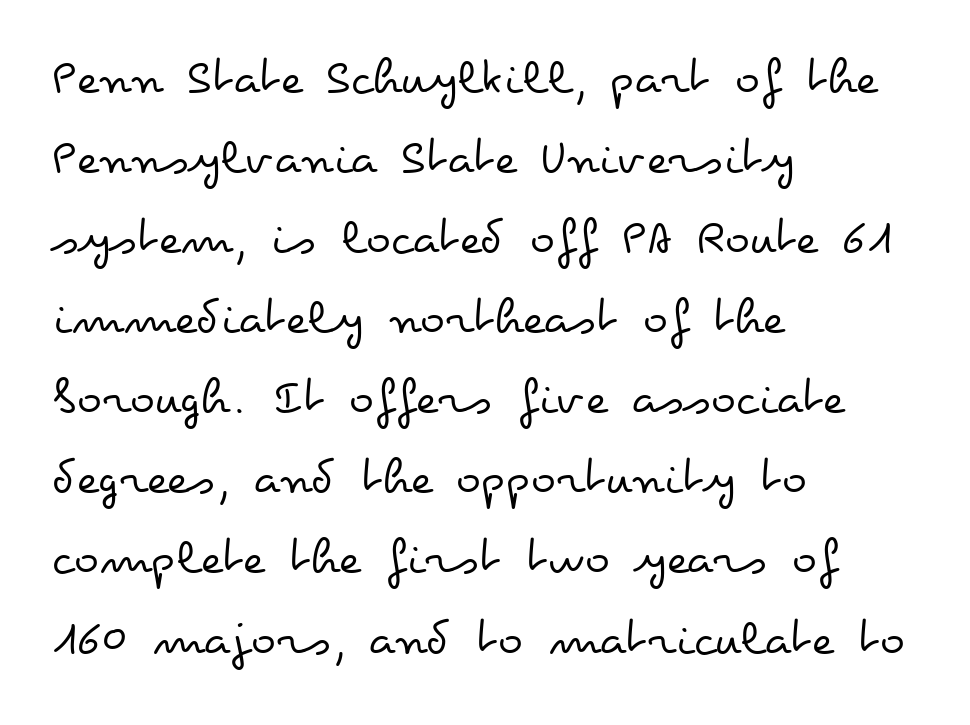
The image shows 52 px regular-weight, wide type, upright; set left-aligned, normal line spacing (1.54x), normal letter spacing, not underlined; low stroke contrast and a small x-height.
